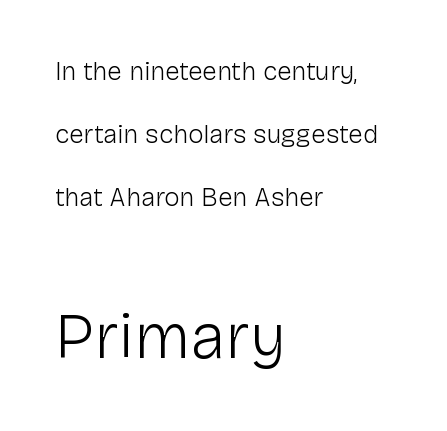
Tracking here is standard; glyphs follow each other at the usual distance. The letters advance in unequal steps, a hallmark of proportional type. Size contrast runs from small at the top to large at the bottom. Decoration check: the copy has no underline. What kind of face is this? One without serifs — a sans. Leftover space on each line is placed entirely after the last word.
